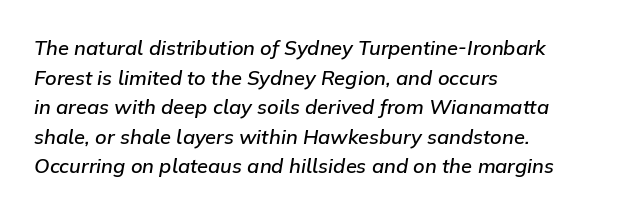
{"italic": "yes", "lean": "right", "slant_degrees": 9, "bold": "semi", "underline": "no", "align": "left", "line_spacing": "normal", "line_spacing_ratio": 1.48, "letter_spacing": "normal", "letter_spacing_em": 0.0, "glyph_px": 20}
